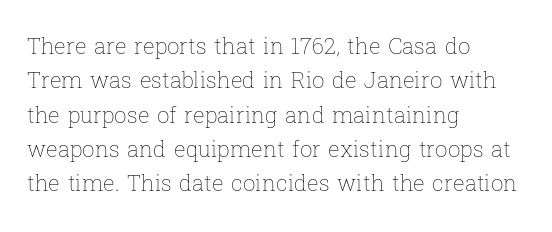
The image shows 22 px text type, upright; set left-aligned, normal line spacing (1.56x), normal letter spacing, not underlined.
